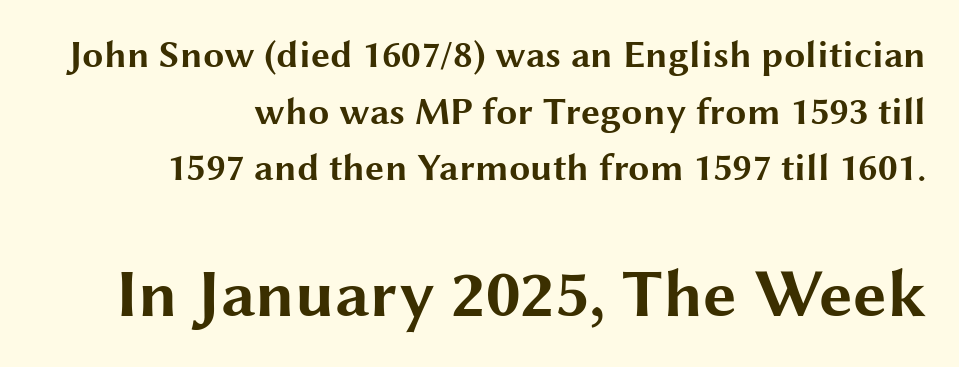
The image shows 67 px bold, wide sans-serif type, upright; set normal line spacing (1.49x), normal letter spacing, not underlined; the second (bottom) block is 1.76x larger; medium stroke contrast and a medium x-height.
